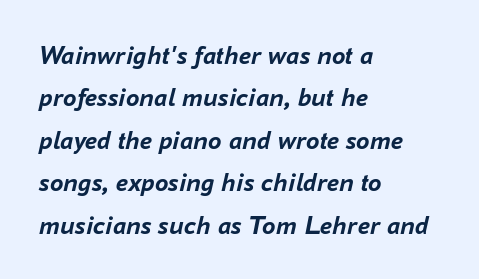
The image shows 27 px bold type, italic (leaning right); set left-aligned, normal line spacing (1.57x), normal letter spacing, not underlined.
